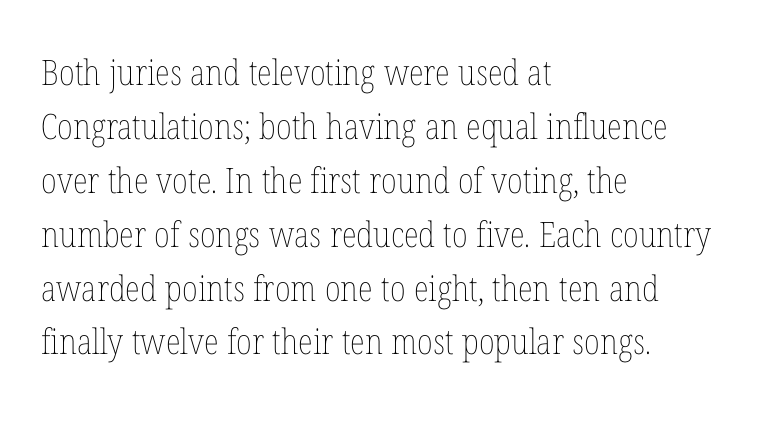
{"italic": "no", "bold": "no", "weight": "thin", "width": "condensed", "stroke_contrast": "low", "x_height": "medium", "monospaced": "no", "underline": "no", "align": "left", "line_spacing": "normal", "line_spacing_ratio": 1.54, "letter_spacing": "normal", "letter_spacing_em": 0.0, "glyph_px": 35}
